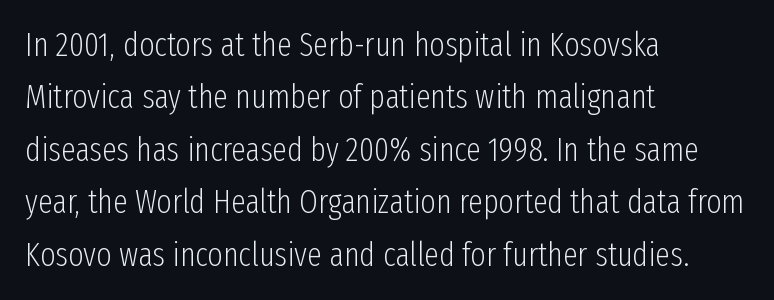
The image shows 33 px light, condensed sans-serif type, upright; set left-aligned, normal line spacing (1.59x), normal letter spacing, not underlined; low stroke contrast and a medium x-height.
